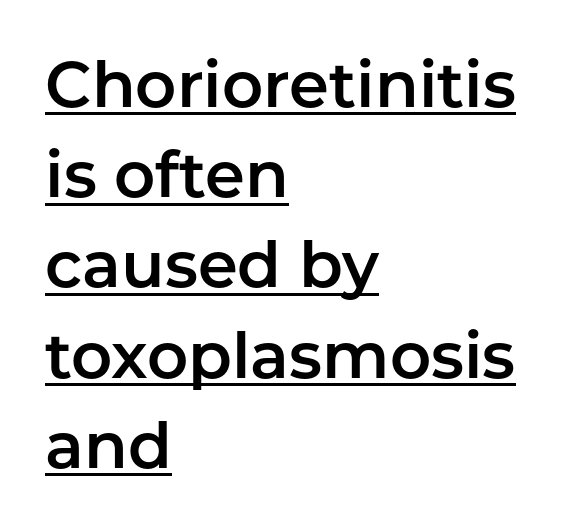
Q: Is the text italic (slanted)? A: No, it is upright.
Q: Is the typeface a serif or a sans-serif typeface? A: Sans-serif.
Q: Is the text underlined? A: Yes.
Q: How is the paragraph aligned? A: Left-aligned.
Q: Is the spacing between letters normal or unusually wide? A: Normal.
Q: Is the spacing between lines tight, normal or loose? A: Normal.
Q: Width (condensed, normal, or wide)? A: Normal.
Q: Stroke contrast? A: Low.
Q: x-height? A: Medium.
Q: Monospaced? A: No.
